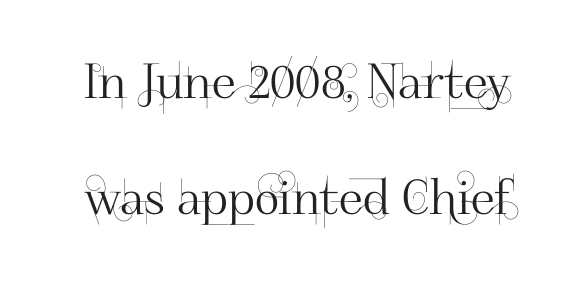
The image shows 48 px sans-serif type, upright; set loose line spacing (2.42x), normal letter spacing, not underlined; high stroke contrast and a small x-height.
